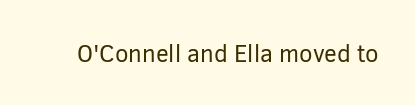
Q: Is the text bold? A: No.
Q: Is the text italic (slanted)? A: No, it is upright.
Q: Is the text underlined? A: No.
Q: Is the spacing between letters normal or unusually wide? A: Normal.
